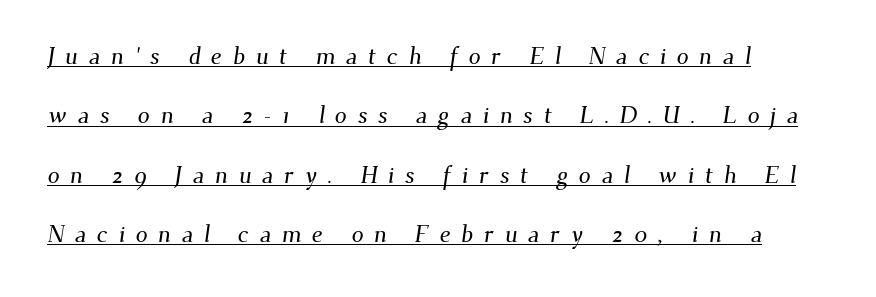
{"underline": "yes", "align": "left", "line_spacing": "loose", "line_spacing_ratio": 2.47, "letter_spacing": "wide", "letter_spacing_em": 0.44, "glyph_px": 24}
